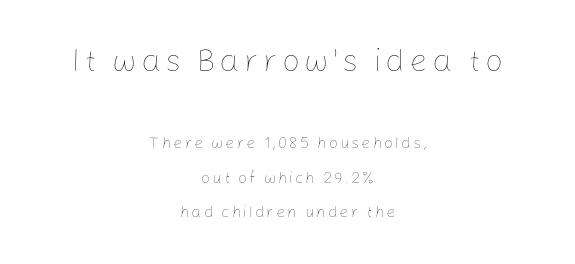
Notice how the stems are strictly vertical — no italics here. The typesetting does not lean heavy: it is not bold. The letters advance in unequal steps, a hallmark of proportional type. The zone under the glyphs is completely vacant.
